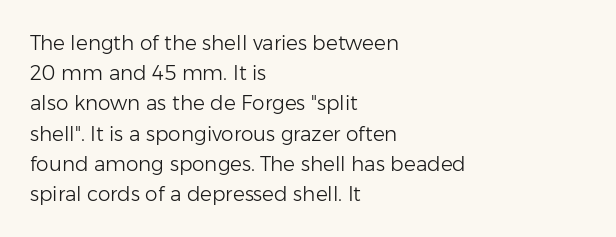
Q: Is the text bold? A: No.
Q: Is the text italic (slanted)? A: No, it is upright.
Q: Is the text underlined? A: No.
Q: How is the paragraph aligned? A: Left-aligned.
Q: Is the spacing between letters normal or unusually wide? A: Normal.
Q: Is the spacing between lines tight, normal or loose? A: Normal.
